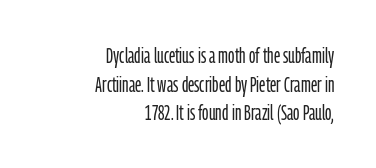
The image shows 21 px text type, upright; set right-aligned, normal line spacing (1.36x), normal letter spacing, not underlined.
